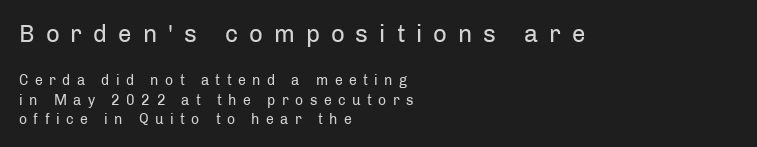
{"italic": "no", "bold": "no", "underline": "no", "align": "left", "line_spacing": "normal", "line_spacing_ratio": 1.38, "letter_spacing": "wide", "letter_spacing_em": 0.46, "larger_block": "first", "size_ratio": 1.71, "glyph_px": 24}
